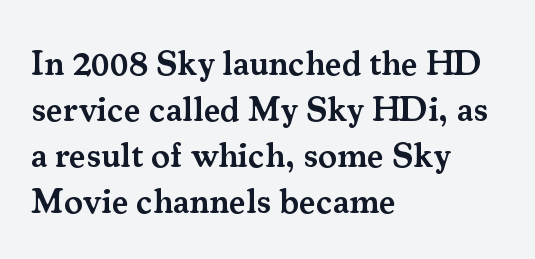
Does the leading feel generous? No, just average. The setting favours the left margin, as ordinary paragraphs usually do. Students, this is semibold: more ink than regular, less than bold. Proportional: the letters do not fall into vertical columns. Short note: letters normally spaced. Do the letters lean? They stand straight.
